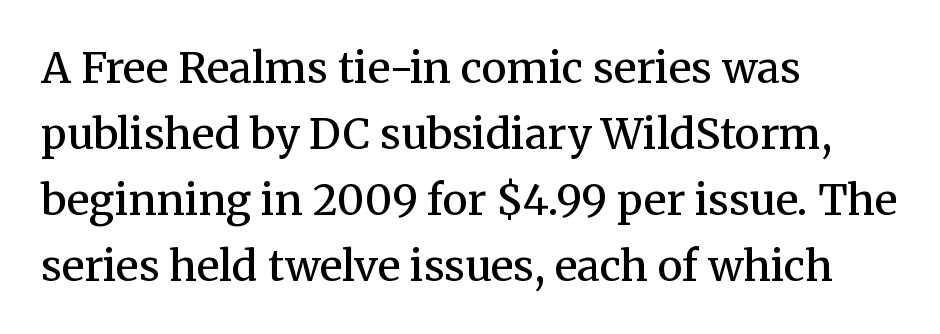
{"serif": "yes", "italic": "no", "bold": "semi", "weight": "semibold", "width": "normal", "stroke_contrast": "medium", "x_height": "medium", "monospaced": "no", "underline": "no", "align": "left", "line_spacing": "normal", "line_spacing_ratio": 1.57, "letter_spacing": "normal", "letter_spacing_em": 0.0, "glyph_px": 42}
